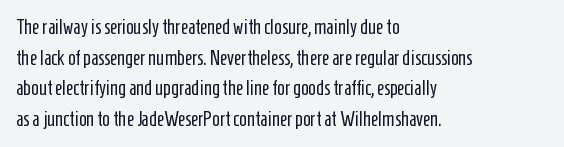
{"italic": "no", "bold": "no", "underline": "no", "align": "left", "line_spacing": "normal", "line_spacing_ratio": 1.53, "letter_spacing": "normal", "letter_spacing_em": 0.0, "glyph_px": 20}
